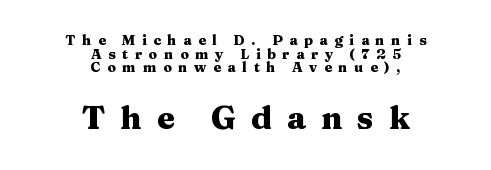
Q: Is the text bold? A: Yes.
Q: Is the text italic (slanted)? A: No, it is upright.
Q: Is the typeface a serif or a sans-serif typeface? A: Serif.
Q: Is the text underlined? A: No.
Q: How is the paragraph aligned? A: Centered.
Q: Is the spacing between letters normal or unusually wide? A: Unusually wide.
Q: Is the spacing between lines tight, normal or loose? A: Tight.
Q: Which block of text is set in a larger size, the first (top) or the second (bottom)? A: The second (bottom) one.
Q: Width (condensed, normal, or wide)? A: Wide.
Q: Stroke contrast? A: Medium.
Q: x-height? A: Medium.
Q: Monospaced? A: No.
